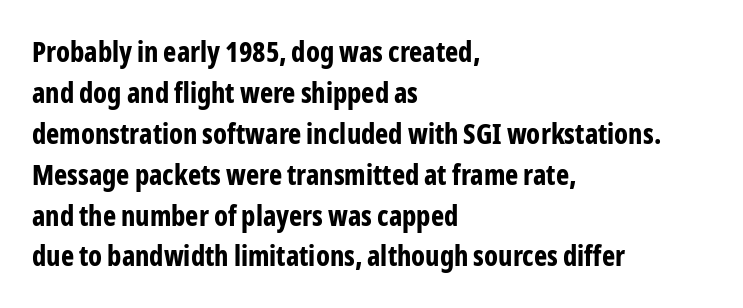
Q: Is the text bold? A: Yes.
Q: Is the text italic (slanted)? A: No, it is upright.
Q: Is the typeface a serif or a sans-serif typeface? A: Sans-serif.
Q: Is the text underlined? A: No.
Q: How is the paragraph aligned? A: Left-aligned.
Q: Is the spacing between letters normal or unusually wide? A: Normal.
Q: Is the spacing between lines tight, normal or loose? A: Normal.
Q: Width (condensed, normal, or wide)? A: Condensed.
Q: Stroke contrast? A: Low.
Q: x-height? A: Medium.
Q: Monospaced? A: No.
